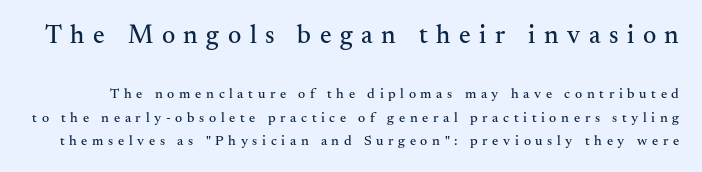
{"italic": "no", "underline": "no", "line_spacing": "normal", "line_spacing_ratio": 1.67, "letter_spacing": "wide", "letter_spacing_em": 0.33, "larger_block": "first", "size_ratio": 1.86, "glyph_px": 26}
